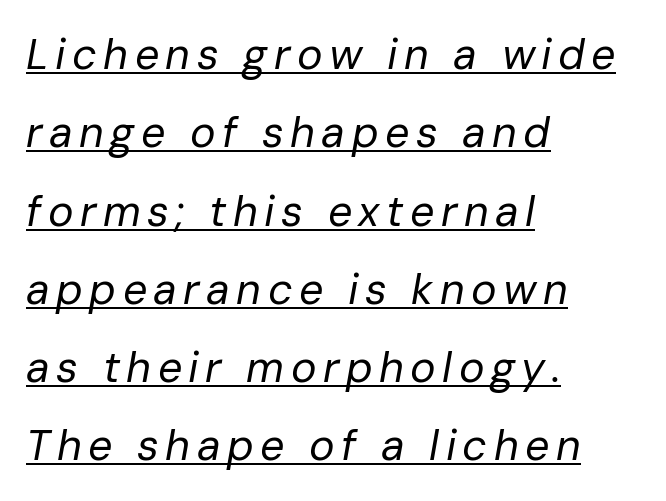
The image shows 43 px regular-weight type, italic (leaning right); set left-aligned, line spacing 1.82x, underlined; low stroke contrast and a medium x-height.
